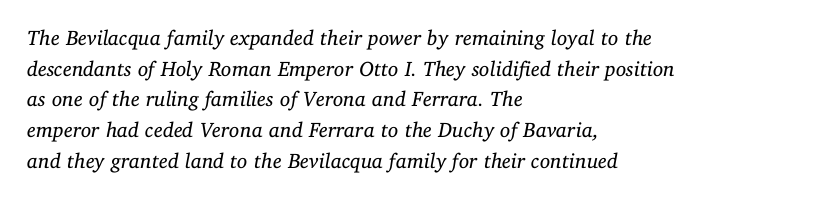
Each line starts at the same left margin while the right side varies. No extra ink here — the face is not bold. Descenders hang freely into open space. Is the letter spacing exaggerated? No — it looks like the ordinary default. What's the leading like? Ordinary, nothing unusual. Posture: slanted.
